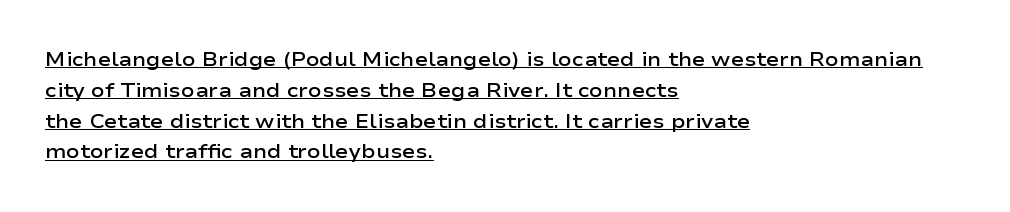
This sample keeps an unexceptional amount of space between lines. Typesetter's note: demi weight, one step under bold. The lettering is marked with a stroke running underneath it. Here the glyphs are tracked normally, forming tight word shapes. The type sits square on the baseline with zero lean. Does the copy run flush right? No — it runs flush left.
